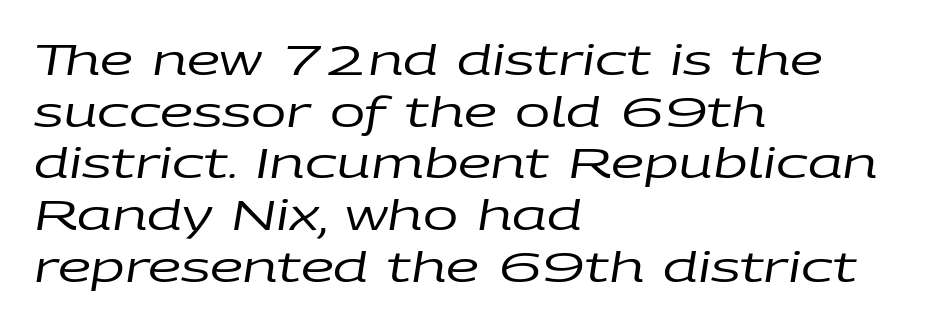
Q: Is the text bold? A: No.
Q: Is the text italic (slanted)? A: Yes, it leans right by about 9 degrees.
Q: Is the text underlined? A: No.
Q: How is the paragraph aligned? A: Left-aligned.
Q: Is the spacing between letters normal or unusually wide? A: Normal.
Q: Width (condensed, normal, or wide)? A: Wide.
Q: Stroke contrast? A: Low.
Q: x-height? A: Large.
Q: Monospaced? A: No.
